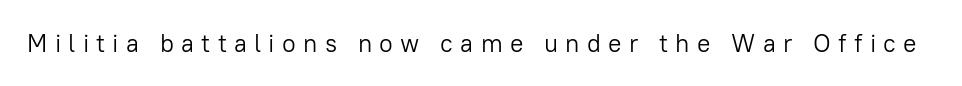
The image shows 25 px text type, upright; set unusually wide letter spacing (+0.29 em), not underlined.
